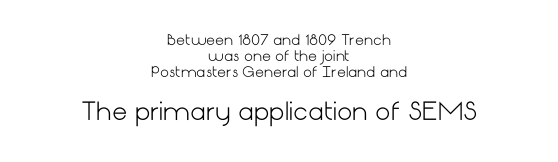
{"italic": "no", "bold": "no", "underline": "no", "align": "center", "line_spacing": "tight", "line_spacing_ratio": 1.15, "letter_spacing": "normal", "letter_spacing_em": 0.0, "larger_block": "second", "size_ratio": 1.71, "glyph_px": 24}
